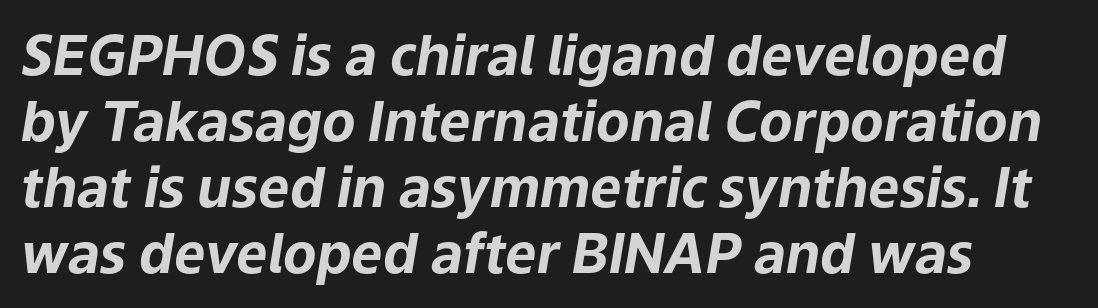
The letters advance in unequal steps, a hallmark of proportional type. Bold? Absolutely — the strokes are thick and heavy. The foot of each line stays bare and open. Italic: yes, the glyphs are oblique. Does extra space separate the letters? No, they use regular spacing.
